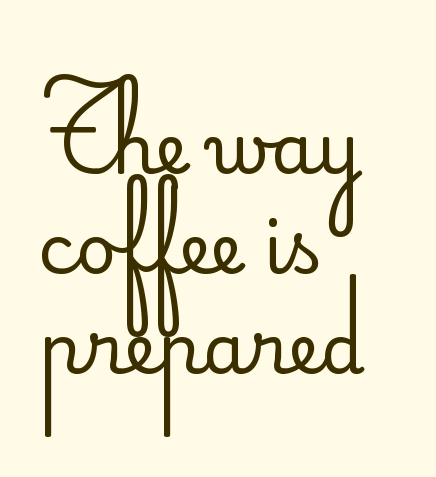
Nobody touched the tracking dial on this one. You could not count columns in this text — the font is proportionally spaced. Rows of type keep a routine distance in the vertical direction. Stem width sits at or under what a default text font uses. Left-aligned paragraph, ragged on the right. Letterform terminals end flat and unadorned throughout the passage.
